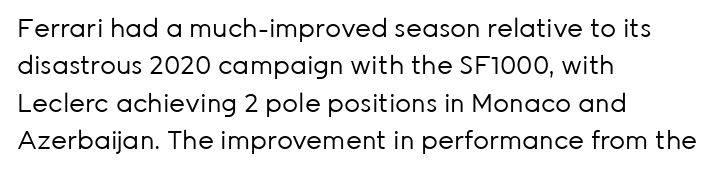
Q: Is the text bold? A: No.
Q: Is the text italic (slanted)? A: No, it is upright.
Q: Is the text underlined? A: No.
Q: How is the paragraph aligned? A: Left-aligned.
Q: Is the spacing between letters normal or unusually wide? A: Normal.
Q: Is the spacing between lines tight, normal or loose? A: Normal.
